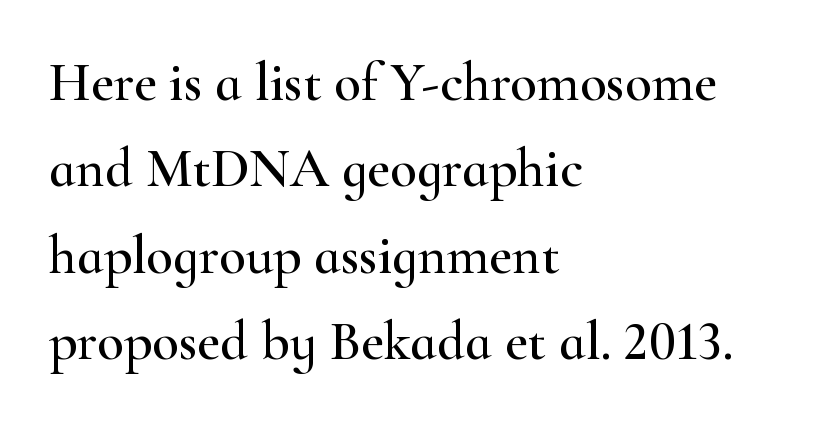
Q: Is the text italic (slanted)? A: No, it is upright.
Q: Is the typeface a serif or a sans-serif typeface? A: Serif.
Q: Is the text underlined? A: No.
Q: How is the paragraph aligned? A: Left-aligned.
Q: Is the spacing between letters normal or unusually wide? A: Normal.
Q: Is the spacing between lines tight, normal or loose? A: Normal.
Q: Width (condensed, normal, or wide)? A: Wide.
Q: Stroke contrast? A: High.
Q: x-height? A: Small.
Q: Monospaced? A: No.
